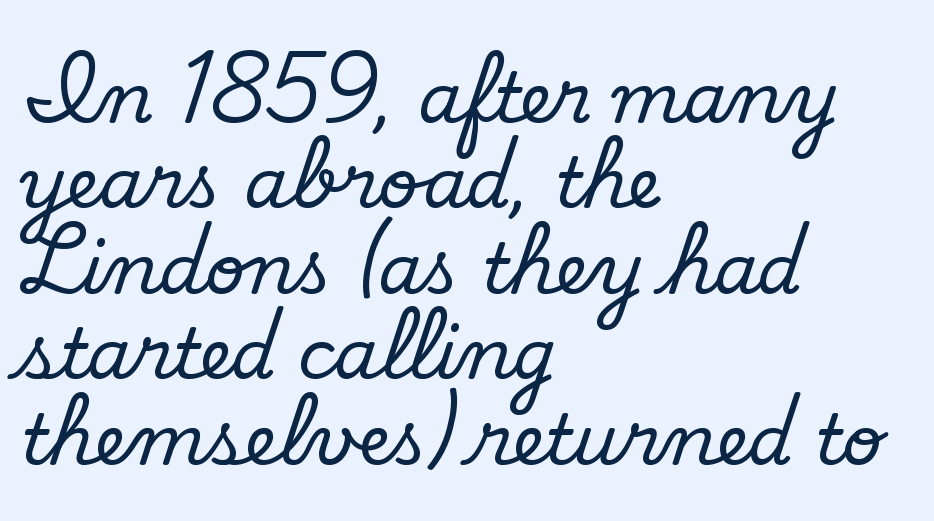
{"serif": "no", "bold": "no", "weight": "regular", "width": "normal", "stroke_contrast": "low", "x_height": "small", "monospaced": "no", "underline": "no", "align": "left", "line_spacing_ratio": 1.22, "letter_spacing": "normal", "letter_spacing_em": 0.0, "glyph_px": 70}
